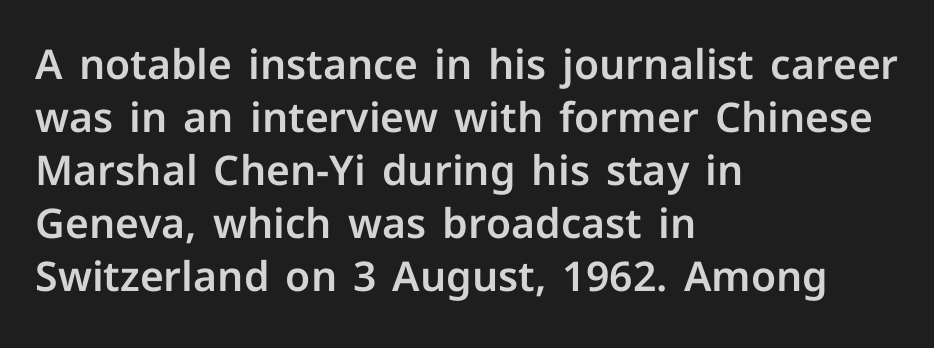
Vertical strokes here are truly vertical. The leading is moderate, giving the passage an even texture. Note the varied advance widths — an 'i' is clearly narrower than an 'm'. Nope, no serifs anywhere on these letters. Observe the ordinary spacing: letters are neighbours, not strangers. These lines stack with their left ends in a neat column.
